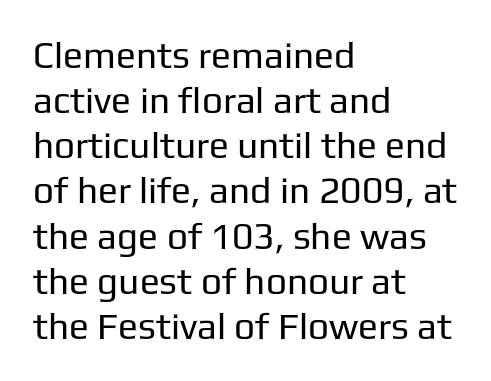
The passage shown is typed in a proportional face where columns would drift. Stems and bowls with no extra thickness — not bold. The letters stand upright; this is a roman face. Nope, no serifs anywhere on these letters. The setting favours the left margin, as ordinary paragraphs usually do. Just letters on the line, the space beneath them empty.
